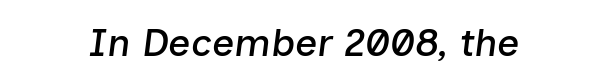
Q: Is the text italic (slanted)? A: Yes, it leans right by about 7 degrees.
Q: Is the text underlined? A: No.
Q: Is the spacing between letters normal or unusually wide? A: Normal.
Q: Width (condensed, normal, or wide)? A: Normal.
Q: Stroke contrast? A: Low.
Q: x-height? A: Medium.
Q: Monospaced? A: No.
